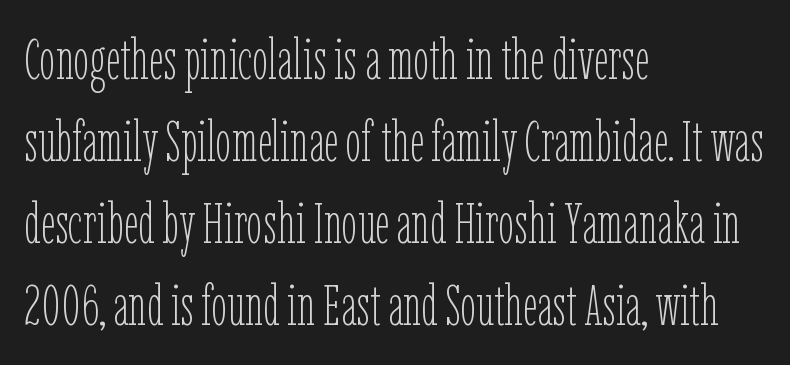
{"italic": "no", "bold": "no", "weight": "thin", "width": "condensed", "stroke_contrast": "low", "x_height": "medium", "monospaced": "no", "underline": "no", "align": "left", "line_spacing": "normal", "line_spacing_ratio": 1.44, "letter_spacing": "normal", "letter_spacing_em": 0.0, "glyph_px": 57}
